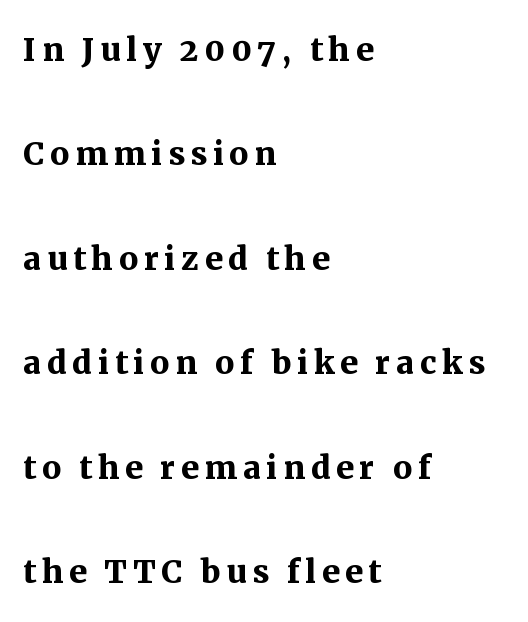
{"serif": "yes", "italic": "no", "bold": "yes", "weight": "semibold", "width": "normal", "stroke_contrast": "medium", "x_height": "medium", "monospaced": "no", "underline": "no", "align": "left", "line_spacing": "loose", "line_spacing_ratio": 2.43, "glyph_px": 43}
